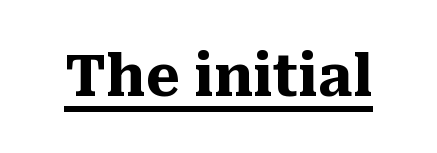
Q: Is the text bold? A: Yes.
Q: Is the text italic (slanted)? A: No, it is upright.
Q: Is the typeface a serif or a sans-serif typeface? A: Serif.
Q: Is the text underlined? A: Yes.
Q: Is the spacing between letters normal or unusually wide? A: Normal.
Q: Width (condensed, normal, or wide)? A: Normal.
Q: Stroke contrast? A: Medium.
Q: x-height? A: Medium.
Q: Monospaced? A: No.
